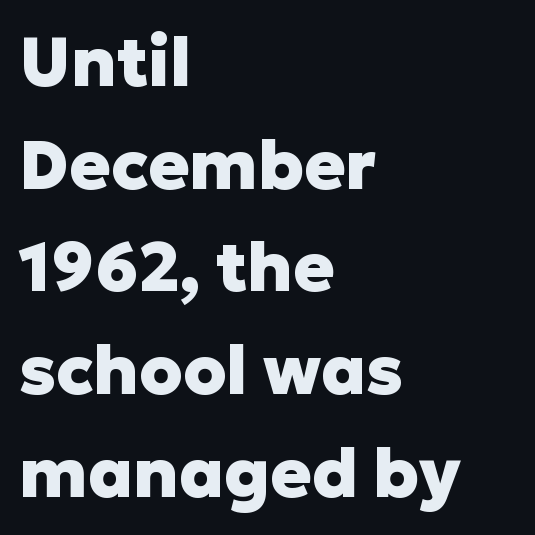
{"serif": "no", "italic": "no", "bold": "yes", "weight": "heavy", "width": "normal", "stroke_contrast": "low", "x_height": "medium", "monospaced": "no", "underline": "no", "align": "left", "line_spacing": "normal", "line_spacing_ratio": 1.51, "letter_spacing": "normal", "letter_spacing_em": 0.0, "glyph_px": 68}
